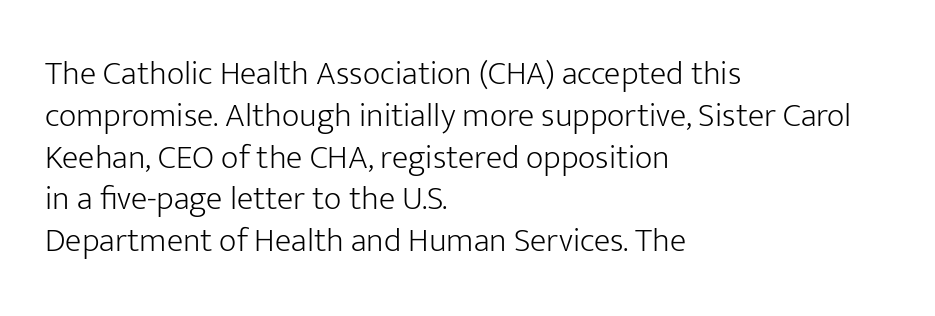
{"serif": "no", "italic": "no", "bold": "no", "weight": "light", "width": "normal", "stroke_contrast": "low", "x_height": "medium", "monospaced": "no", "underline": "no", "align": "left", "line_spacing_ratio": 1.23, "letter_spacing": "normal", "letter_spacing_em": 0.0, "glyph_px": 34}
